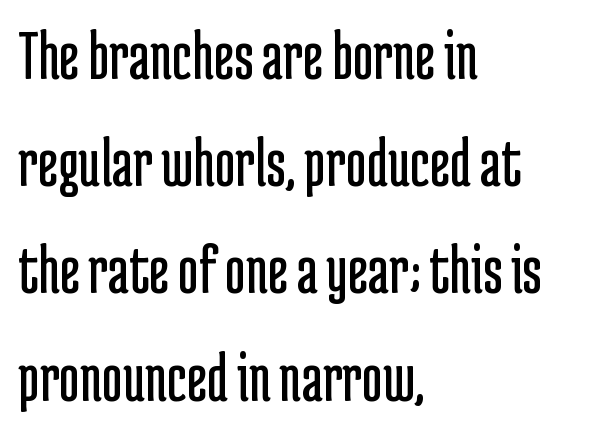
The image shows 71 px regular-weight, condensed sans-serif type, upright; set left-aligned, normal line spacing (1.51x), normal letter spacing, not underlined; low stroke contrast and a medium x-height.
